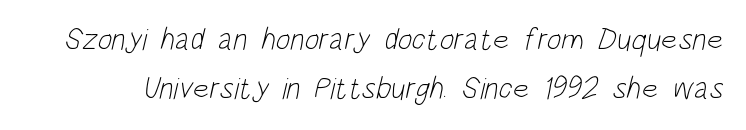
The image shows 31 px light, condensed sans-serif type; set normal line spacing (1.59x), normal letter spacing, not underlined; low stroke contrast and a large x-height.
